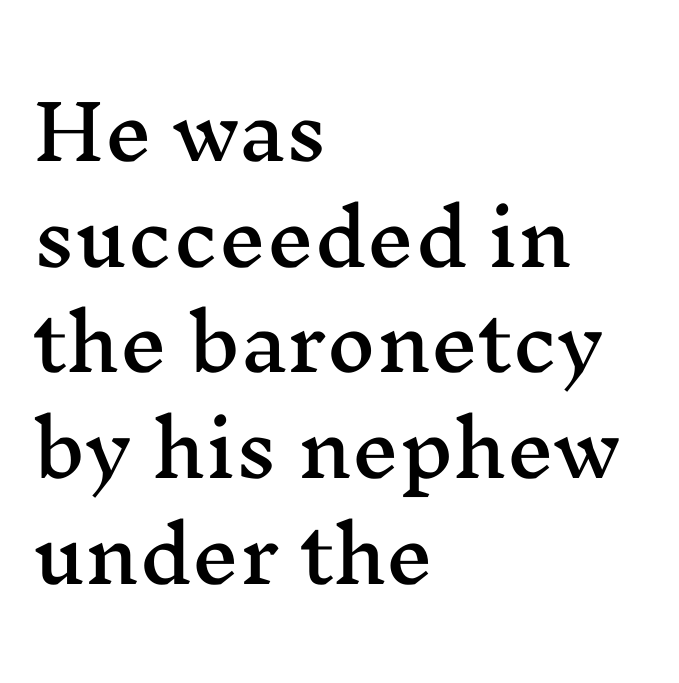
{"serif": "yes", "italic": "no", "width": "wide", "stroke_contrast": "medium", "x_height": "medium", "monospaced": "no", "underline": "no", "align": "left", "line_spacing": "normal", "line_spacing_ratio": 1.41, "letter_spacing": "normal", "letter_spacing_em": 0.0, "glyph_px": 75}
